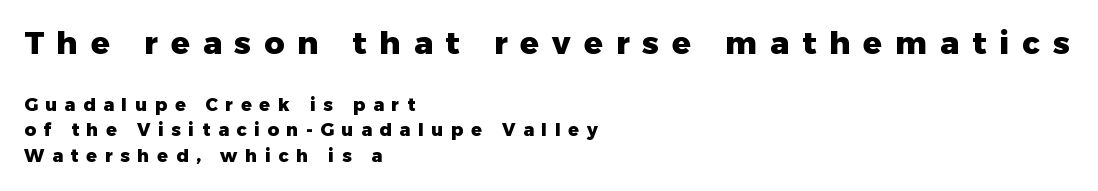
Q: Is the text bold? A: Yes.
Q: Is the text italic (slanted)? A: No, it is upright.
Q: Is the typeface a serif or a sans-serif typeface? A: Sans-serif.
Q: Is the text underlined? A: No.
Q: How is the paragraph aligned? A: Left-aligned.
Q: Is the spacing between letters normal or unusually wide? A: Unusually wide.
Q: Is the spacing between lines tight, normal or loose? A: Normal.
Q: Which block of text is set in a larger size, the first (top) or the second (bottom)? A: The first (top) one.
Q: Width (condensed, normal, or wide)? A: Normal.
Q: Stroke contrast? A: Low.
Q: x-height? A: Medium.
Q: Monospaced? A: No.
